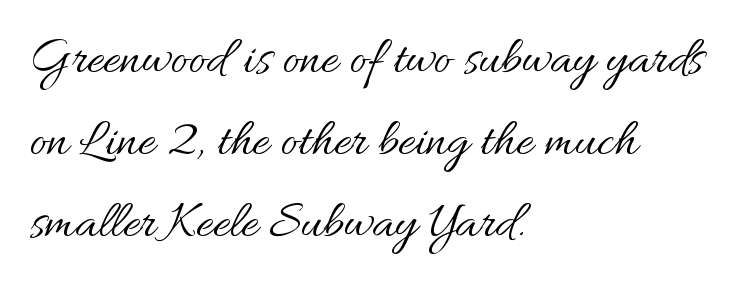
Q: Is the text bold? A: No.
Q: Is the text italic (slanted)? A: Yes.
Q: Is the text underlined? A: No.
Q: How is the paragraph aligned? A: Left-aligned.
Q: Is the spacing between letters normal or unusually wide? A: Normal.
Q: Is the spacing between lines tight, normal or loose? A: Normal.
Q: Width (condensed, normal, or wide)? A: Normal.
Q: Stroke contrast? A: Medium.
Q: x-height? A: Small.
Q: Monospaced? A: No.
